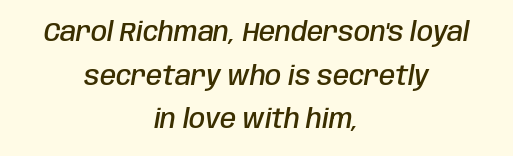
The image shows 26 px text type, italic (leaning right); set centered, normal line spacing (1.68x), normal letter spacing, not underlined.
